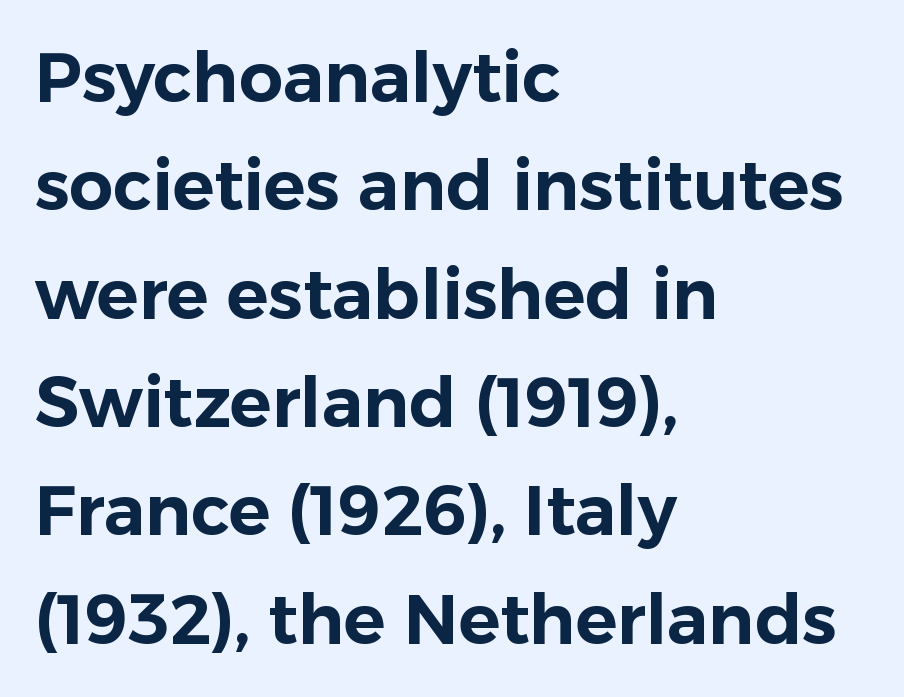
The letters carry no serifs — their stems end cleanly without finishing strokes. Honestly, the letter spacing is just normal — you wouldn't notice it. The passage shown stacks its lines at a standard gap. These lines are rendered in a variable-pitch font.
